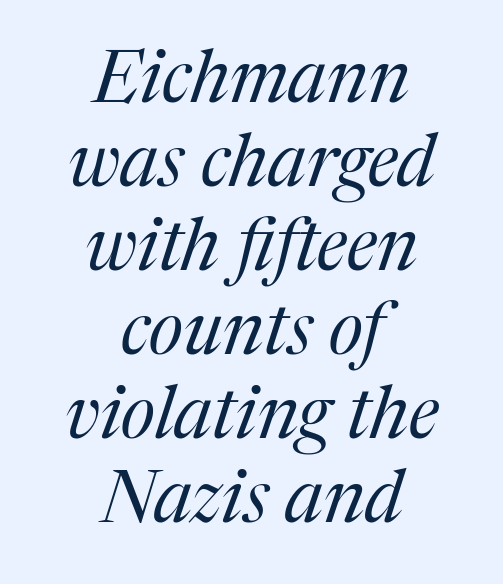
Q: Is the text bold? A: No.
Q: Is the text italic (slanted)? A: Yes, it leans right by about 17 degrees.
Q: Is the typeface a serif or a sans-serif typeface? A: Serif.
Q: Is the text underlined? A: No.
Q: How is the paragraph aligned? A: Centered.
Q: Is the spacing between letters normal or unusually wide? A: Normal.
Q: Is the spacing between lines tight, normal or loose? A: Tight.
Q: Width (condensed, normal, or wide)? A: Normal.
Q: Stroke contrast? A: Medium.
Q: x-height? A: Medium.
Q: Monospaced? A: No.
